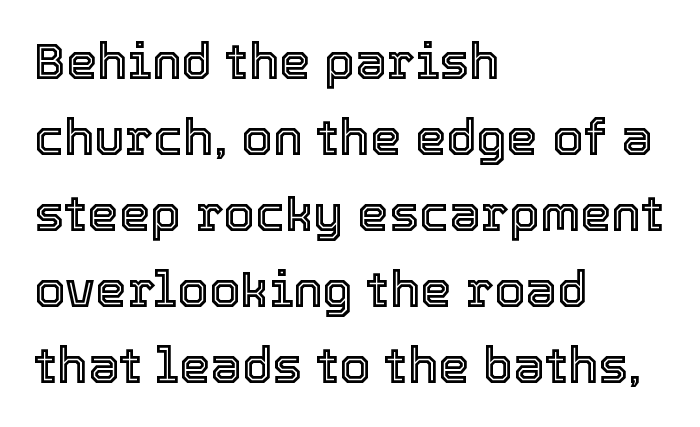
Q: Is the text italic (slanted)? A: No, it is upright.
Q: Is the text underlined? A: No.
Q: How is the paragraph aligned? A: Left-aligned.
Q: Is the spacing between letters normal or unusually wide? A: Normal.
Q: Is the spacing between lines tight, normal or loose? A: Normal.
Q: Width (condensed, normal, or wide)? A: Normal.
Q: x-height? A: Medium.
Q: Monospaced? A: No.
